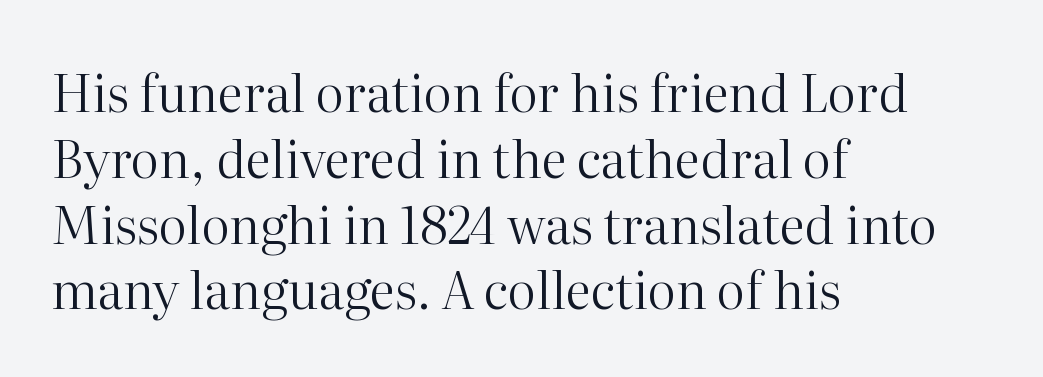
{"serif": "yes", "italic": "no", "bold": "no", "weight": "regular", "width": "normal", "stroke_contrast": "high", "x_height": "medium", "monospaced": "no", "underline": "no", "align": "left", "line_spacing": "normal", "line_spacing_ratio": 1.29, "letter_spacing": "normal", "letter_spacing_em": 0.0, "glyph_px": 51}
